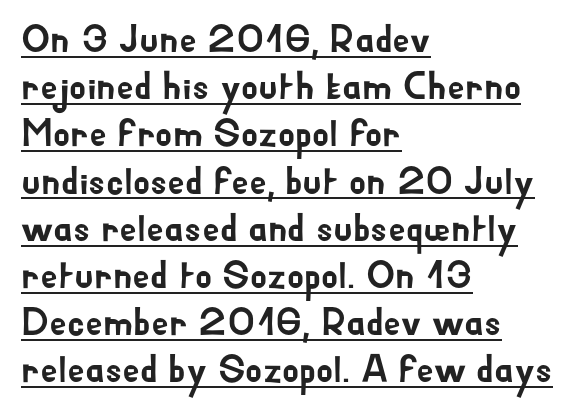
The image shows 39 px sans-serif type, upright; set left-aligned, line spacing 1.21x, normal letter spacing, underlined; low stroke contrast and a small x-height.
